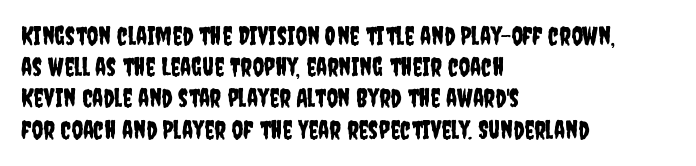
Q: Is the text italic (slanted)? A: No, it is upright.
Q: Is the text underlined? A: No.
Q: How is the paragraph aligned? A: Left-aligned.
Q: Is the spacing between letters normal or unusually wide? A: Normal.
Q: Is the spacing between lines tight, normal or loose? A: Normal.
